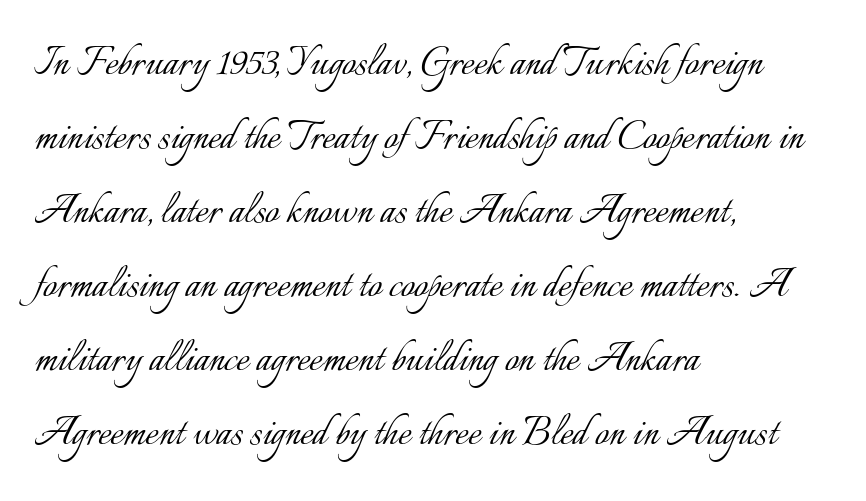
Rule under the text: the space is simply empty. No extra tracking has been applied to these lines. Is this a fixed-width face? No — the glyphs have proportional, varying widths. The letters look calm and open, with moderate or lighter stems. Leading matches the norm, producing a regular column. Alignment: flush left.
